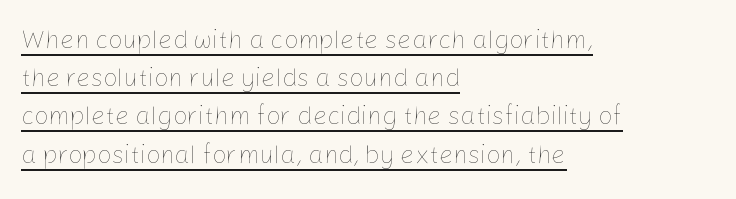
Q: Is the text bold? A: No.
Q: Is the text italic (slanted)? A: No, it is upright.
Q: Is the text underlined? A: Yes.
Q: How is the paragraph aligned? A: Left-aligned.
Q: Is the spacing between letters normal or unusually wide? A: Normal.
Q: Is the spacing between lines tight, normal or loose? A: Normal.
